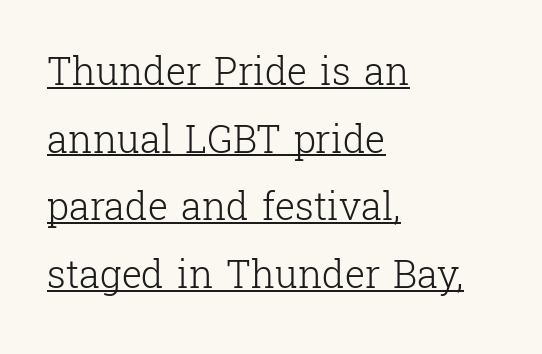
The image shows 38 px light serif type, upright; set left-aligned, line spacing 1.78x, normal letter spacing, underlined; low stroke contrast and a medium x-height.
